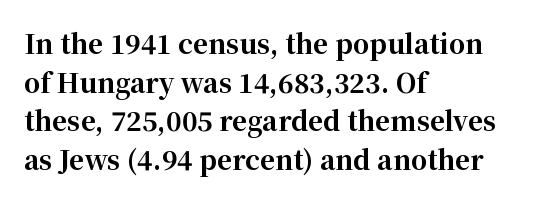
Q: Is the text bold? A: Yes.
Q: Is the text italic (slanted)? A: No, it is upright.
Q: Is the text underlined? A: No.
Q: How is the paragraph aligned? A: Left-aligned.
Q: Is the spacing between letters normal or unusually wide? A: Normal.
Q: Is the spacing between lines tight, normal or loose? A: Normal.
